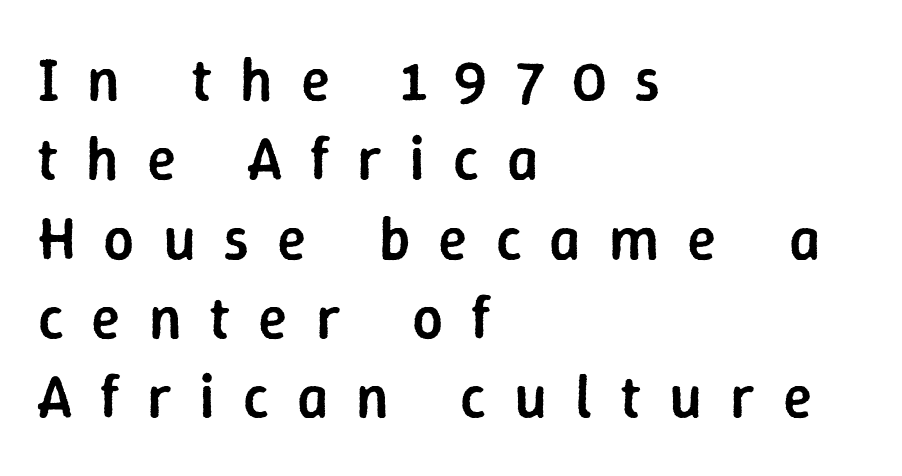
Leading matches the norm, producing a regular column. The rendering uses natural spacing where letterforms have individual widths. Rendered with straight, roman letterforms. The line texture is sparse and dotted thanks to wide tracking. These lines stack with their left ends in a neat column. The glyphs are unaccompanied by any horizontal stroke below them.
